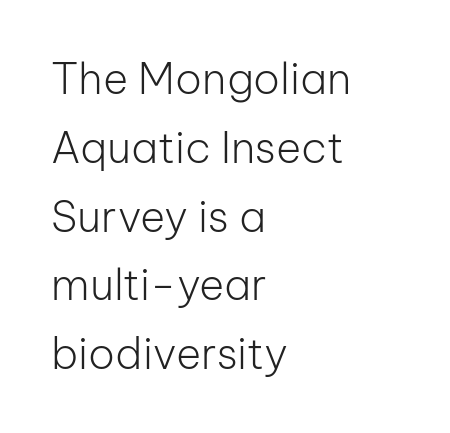
The image shows 43 px light sans-serif type, upright; set left-aligned, normal line spacing (1.6x), normal letter spacing, not underlined; low stroke contrast and a medium x-height.
